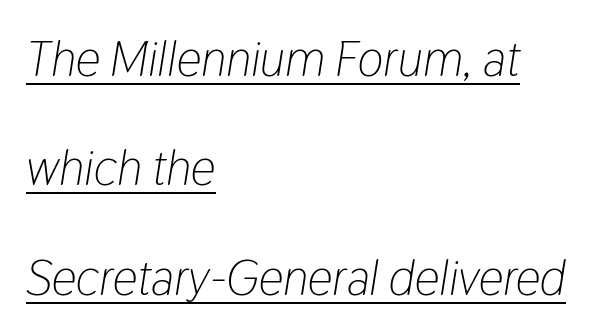
{"italic": "yes", "lean": "right", "slant_degrees": 9, "bold": "no", "weight": "light", "width": "condensed", "stroke_contrast": "low", "x_height": "medium", "monospaced": "no", "underline": "yes", "align": "left", "line_spacing": "loose", "line_spacing_ratio": 2.23, "letter_spacing": "normal", "letter_spacing_em": 0.0, "glyph_px": 49}
